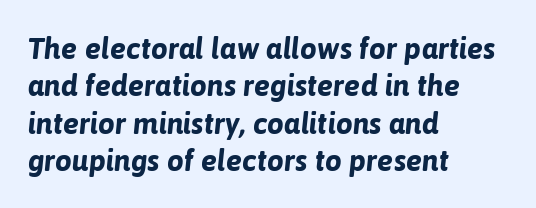
The image shows 30 px bold type, italic (leaning right); set left-aligned, normal line spacing (1.25x), normal letter spacing, not underlined; low stroke contrast and a medium x-height.
